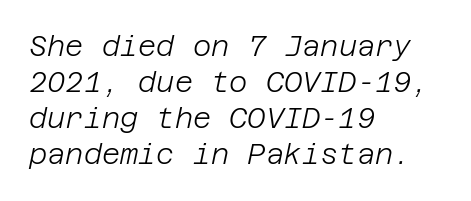
{"italic": "yes", "lean": "right", "slant_degrees": 12, "bold": "no", "weight": "light", "width": "normal", "stroke_contrast": "low", "x_height": "large", "underline": "no", "align": "left", "line_spacing": "normal", "line_spacing_ratio": 1.29, "letter_spacing": "normal", "letter_spacing_em": 0.0, "glyph_px": 28}
